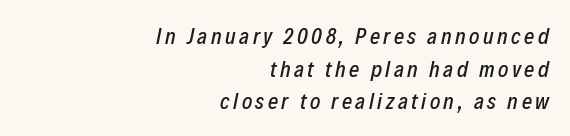
Q: Is the text italic (slanted)? A: Yes, it leans right by about 12 degrees.
Q: Is the text underlined? A: No.
Q: How is the paragraph aligned? A: Right-aligned.
Q: Is the spacing between lines tight, normal or loose? A: Normal.
